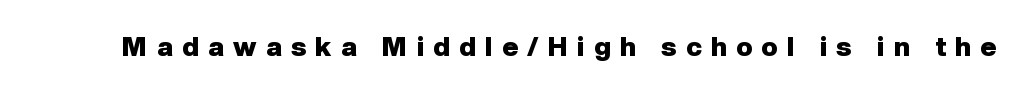
The space beneath each line is pristine and unruled. Inter-character spacing is expanded well beyond the font's built-in metrics. Posture: upright roman. Heavy, bold letterforms.
